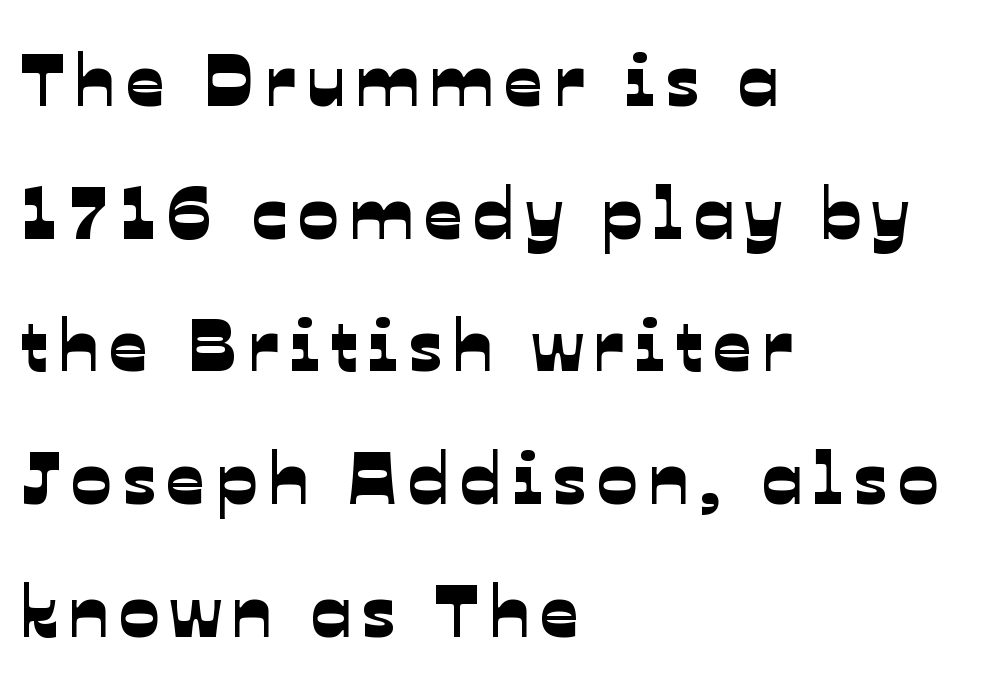
{"serif": "no", "width": "normal", "stroke_contrast": "low", "x_height": "medium", "monospaced": "no", "underline": "no", "align": "left", "line_spacing_ratio": 1.77, "glyph_px": 75}
